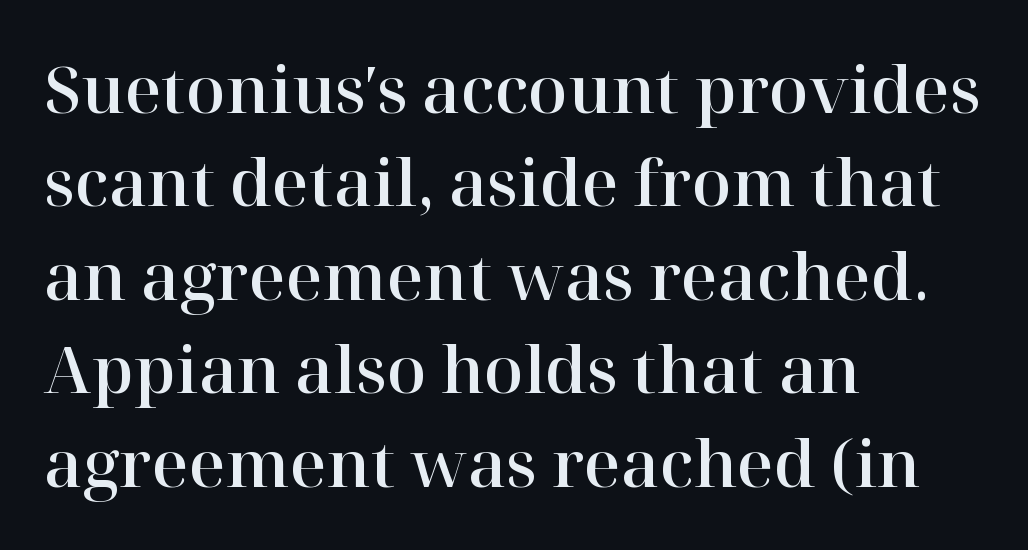
The image shows 64 px serif type, upright; set left-aligned, normal line spacing (1.46x), normal letter spacing, not underlined; high stroke contrast and a medium x-height.
